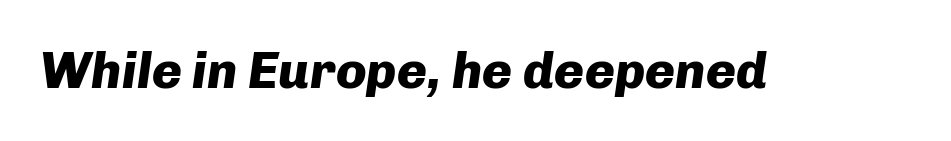
The image shows 51 px heavy type, italic (leaning right); set normal letter spacing, not underlined; low stroke contrast and a medium x-height.
